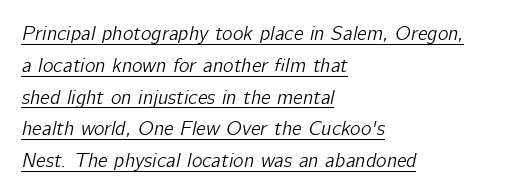
Q: Is the text italic (slanted)? A: Yes, it leans right by about 12 degrees.
Q: Is the text underlined? A: Yes.
Q: How is the paragraph aligned? A: Left-aligned.
Q: Is the spacing between letters normal or unusually wide? A: Normal.
Q: Is the spacing between lines tight, normal or loose? A: Normal.
